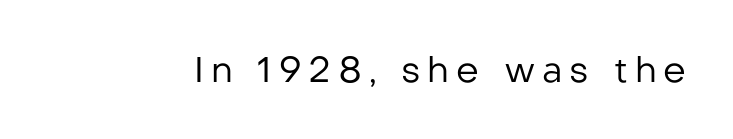
The image shows 36 px regular-weight sans-serif type, upright; set not underlined; low stroke contrast and a medium x-height.
